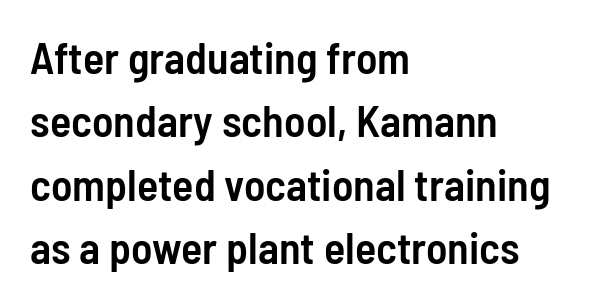
Is there any slant? The stems are plumb. Baseline-to-baseline distance is the conventional proportion of letter height. Spacing verdict: proportional, widths tailored to each character. Visually the block forms a straight wall on the left and a jagged coastline on the right. The font is running at a semibold setting, under full bold.
